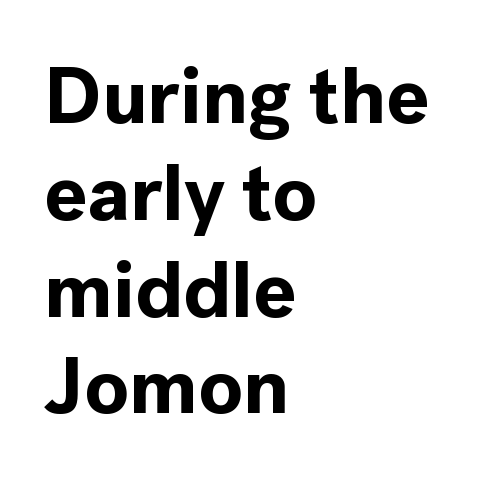
{"serif": "no", "italic": "no", "bold": "yes", "weight": "bold", "width": "normal", "x_height": "medium", "monospaced": "no", "underline": "no", "align": "left", "line_spacing_ratio": 1.21, "letter_spacing": "normal", "letter_spacing_em": 0.0, "glyph_px": 80}
